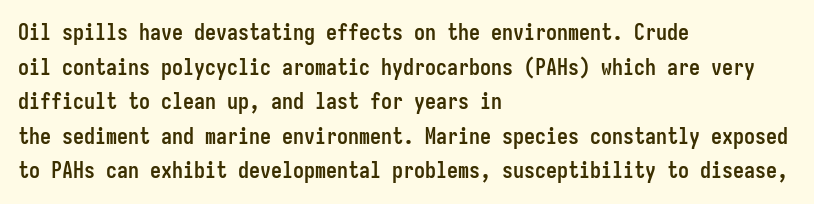
This sample uses an upright cut, with every glyph sitting square on the baseline. Whoever set this chose a conventional vertical rhythm. Students, note that the glyphs here touch the page at normal intervals. Strokes here are thick enough to call this a true bold.
